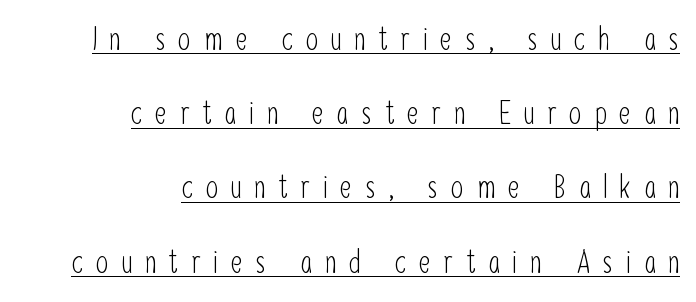
Q: Is the text bold? A: No.
Q: Is the text italic (slanted)? A: No, it is upright.
Q: Is the typeface a serif or a sans-serif typeface? A: Sans-serif.
Q: Is the text underlined? A: Yes.
Q: How is the paragraph aligned? A: Right-aligned.
Q: Is the spacing between letters normal or unusually wide? A: Unusually wide.
Q: Is the spacing between lines tight, normal or loose? A: Loose.
Q: Width (condensed, normal, or wide)? A: Condensed.
Q: Stroke contrast? A: Low.
Q: x-height? A: Medium.
Q: Monospaced? A: No.
